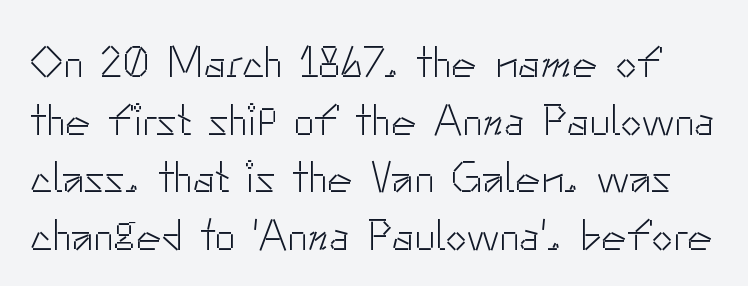
Q: Is the text bold? A: No.
Q: Is the text italic (slanted)? A: No, it is upright.
Q: Is the typeface a serif or a sans-serif typeface? A: Sans-serif.
Q: Is the text underlined? A: No.
Q: Is the spacing between letters normal or unusually wide? A: Normal.
Q: Is the spacing between lines tight, normal or loose? A: Normal.
Q: Width (condensed, normal, or wide)? A: Normal.
Q: Stroke contrast? A: Low.
Q: x-height? A: Small.
Q: Monospaced? A: No.
